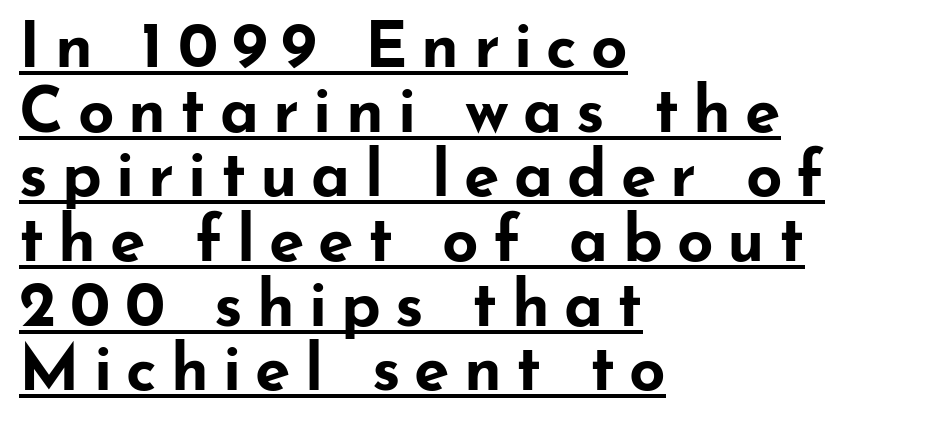
A typographer would call this underscored text. The passage is arranged the way most books set body copy — flush left. How heavy is the stroke? Heavy — this is a bold. The font family rendered here belongs to the sans-serif group. Honestly, the letter spacing is so wide it's the main thing you notice.
